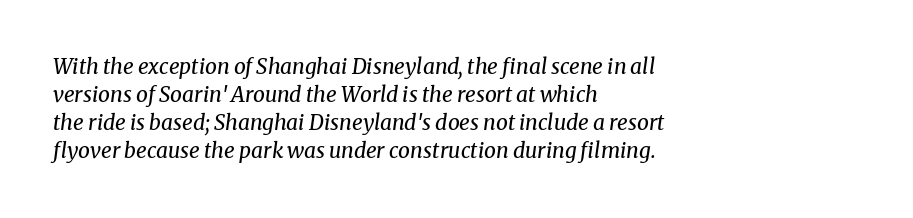
{"italic": "yes", "lean": "right", "slant_degrees": 8, "bold": "no", "underline": "no", "align": "left", "line_spacing": "normal", "line_spacing_ratio": 1.34, "letter_spacing": "normal", "letter_spacing_em": 0.0, "glyph_px": 21}
